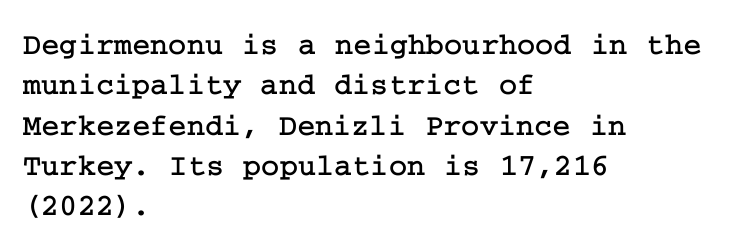
{"serif": "yes", "italic": "no", "width": "normal", "stroke_contrast": "low", "x_height": "medium", "underline": "no", "align": "left", "line_spacing": "normal", "line_spacing_ratio": 1.3, "letter_spacing": "normal", "letter_spacing_em": 0.0, "glyph_px": 31}
